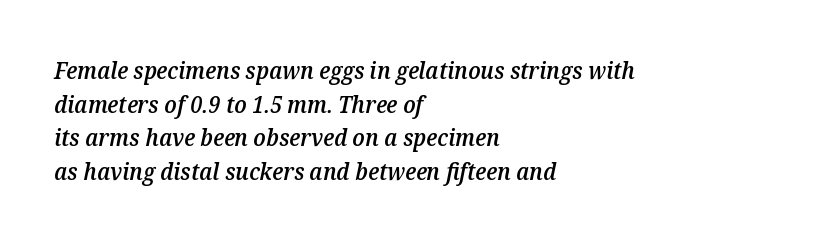
Q: Is the text bold? A: Semi-bold.
Q: Is the text italic (slanted)? A: Yes, it leans right by about 12 degrees.
Q: Is the text underlined? A: No.
Q: How is the paragraph aligned? A: Left-aligned.
Q: Is the spacing between letters normal or unusually wide? A: Normal.
Q: Is the spacing between lines tight, normal or loose? A: Normal.
